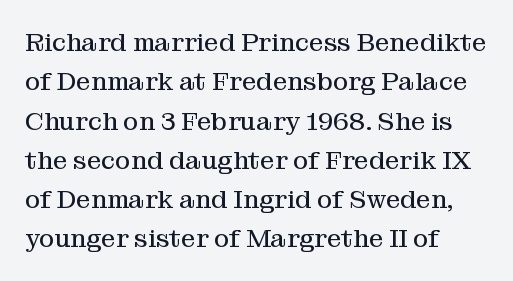
Q: Is the text bold? A: No.
Q: Is the text italic (slanted)? A: No, it is upright.
Q: Is the text underlined? A: No.
Q: How is the paragraph aligned? A: Left-aligned.
Q: Is the spacing between letters normal or unusually wide? A: Normal.
Q: Is the spacing between lines tight, normal or loose? A: Normal.
